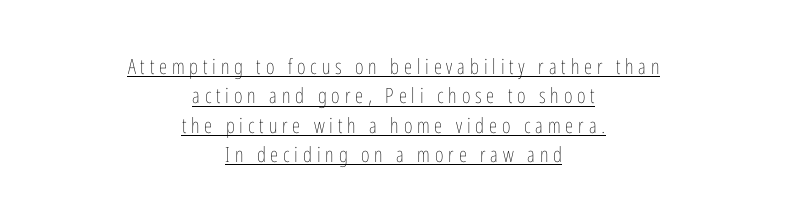
{"italic": "no", "bold": "no", "underline": "yes", "align": "center", "line_spacing": "normal", "line_spacing_ratio": 1.4, "letter_spacing": "wide", "letter_spacing_em": 0.23, "glyph_px": 21}
